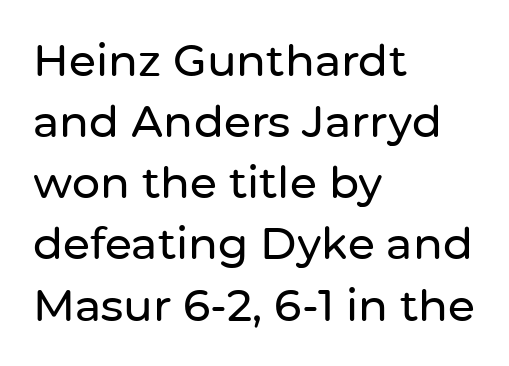
Q: Is the text italic (slanted)? A: No, it is upright.
Q: Is the typeface a serif or a sans-serif typeface? A: Sans-serif.
Q: Is the text underlined? A: No.
Q: How is the paragraph aligned? A: Left-aligned.
Q: Is the spacing between letters normal or unusually wide? A: Normal.
Q: Is the spacing between lines tight, normal or loose? A: Normal.
Q: Width (condensed, normal, or wide)? A: Normal.
Q: Stroke contrast? A: Low.
Q: x-height? A: Medium.
Q: Monospaced? A: No.
